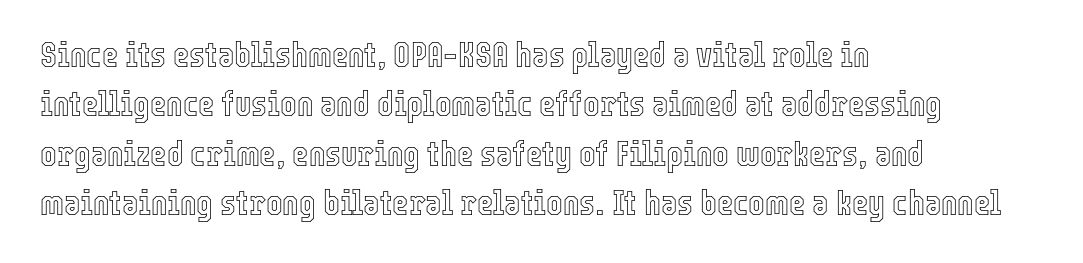
Q: Is the text italic (slanted)? A: No, it is upright.
Q: Is the text underlined? A: No.
Q: How is the paragraph aligned? A: Left-aligned.
Q: Is the spacing between letters normal or unusually wide? A: Normal.
Q: Is the spacing between lines tight, normal or loose? A: Normal.
Q: Width (condensed, normal, or wide)? A: Condensed.
Q: x-height? A: Medium.
Q: Monospaced? A: No.
